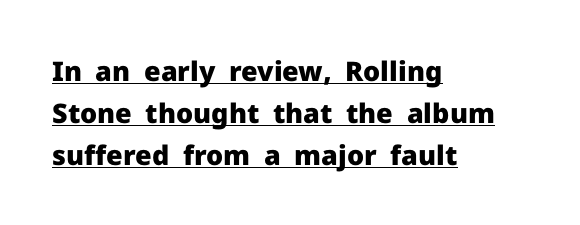
Q: Is the text bold? A: Yes.
Q: Is the text italic (slanted)? A: No, it is upright.
Q: Is the text underlined? A: Yes.
Q: How is the paragraph aligned? A: Left-aligned.
Q: Is the spacing between letters normal or unusually wide? A: Normal.
Q: Is the spacing between lines tight, normal or loose? A: Normal.
